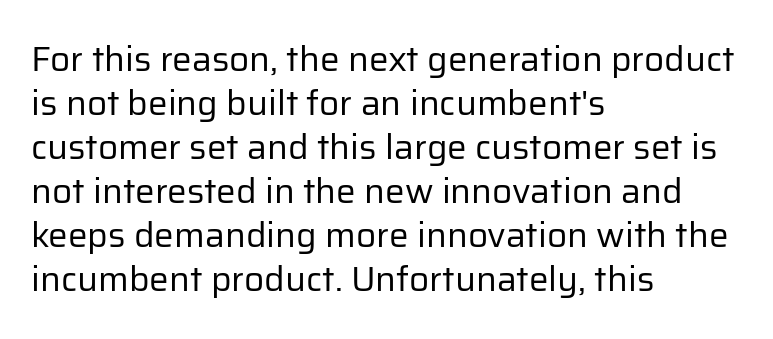
Q: Is the text bold? A: No.
Q: Is the text italic (slanted)? A: No, it is upright.
Q: Is the typeface a serif or a sans-serif typeface? A: Sans-serif.
Q: Is the text underlined? A: No.
Q: How is the paragraph aligned? A: Left-aligned.
Q: Is the spacing between letters normal or unusually wide? A: Normal.
Q: Is the spacing between lines tight, normal or loose? A: Normal.
Q: Width (condensed, normal, or wide)? A: Normal.
Q: Stroke contrast? A: Low.
Q: x-height? A: Medium.
Q: Monospaced? A: No.
